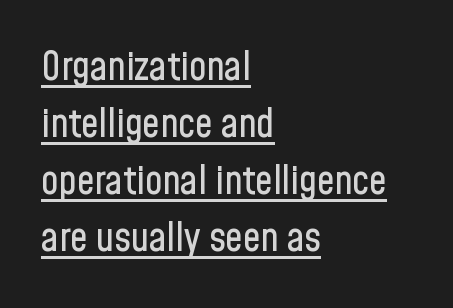
The image shows 39 px condensed sans-serif type, upright; set left-aligned, normal line spacing (1.46x), normal letter spacing, underlined; low stroke contrast and a medium x-height.
